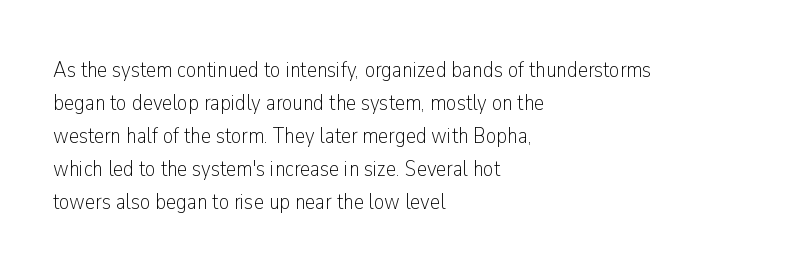
The image shows 23 px text type, upright; set left-aligned, normal line spacing (1.44x), normal letter spacing, not underlined.
